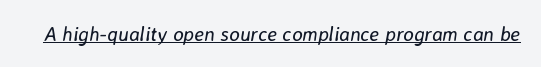
A typographer would call this underscored text. Quick note: italic. Unbolded letterforms with no extra heft. What stands out about the letter spacing? Nothing — it is the standard amount.
